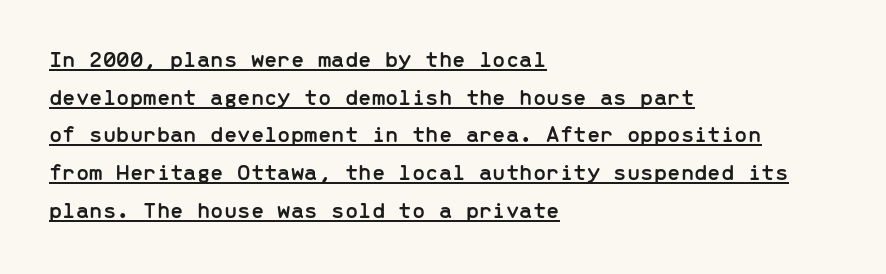
Q: Is the text italic (slanted)? A: No, it is upright.
Q: Is the text underlined? A: Yes.
Q: How is the paragraph aligned? A: Left-aligned.
Q: Is the spacing between letters normal or unusually wide? A: Normal.
Q: Is the spacing between lines tight, normal or loose? A: Normal.
